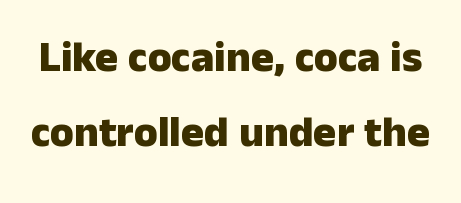
{"serif": "no", "italic": "no", "bold": "yes", "weight": "heavy", "width": "normal", "stroke_contrast": "low", "x_height": "medium", "monospaced": "no", "underline": "no", "line_spacing_ratio": 1.75, "letter_spacing": "normal", "letter_spacing_em": 0.0, "glyph_px": 43}
